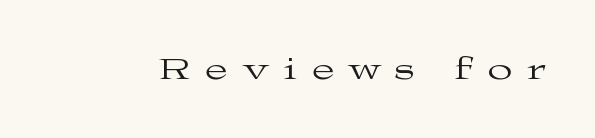
Q: Is the text bold? A: No.
Q: Is the text italic (slanted)? A: No, it is upright.
Q: Is the typeface a serif or a sans-serif typeface? A: Serif.
Q: Is the text underlined? A: No.
Q: Is the spacing between letters normal or unusually wide? A: Unusually wide.
Q: Width (condensed, normal, or wide)? A: Wide.
Q: Stroke contrast? A: Medium.
Q: x-height? A: Medium.
Q: Monospaced? A: No.
